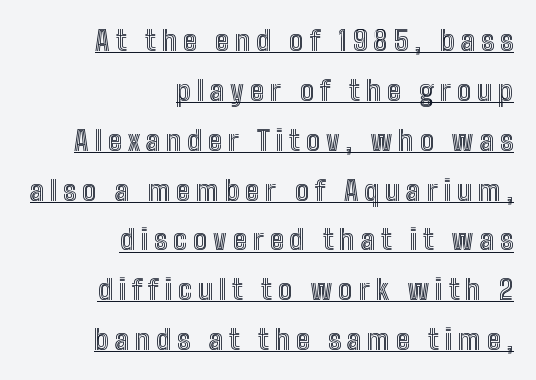
{"italic": "no", "width": "condensed", "x_height": "medium", "monospaced": "no", "underline": "yes", "align": "right", "line_spacing_ratio": 1.78, "letter_spacing": "wide", "letter_spacing_em": 0.22, "glyph_px": 28}
